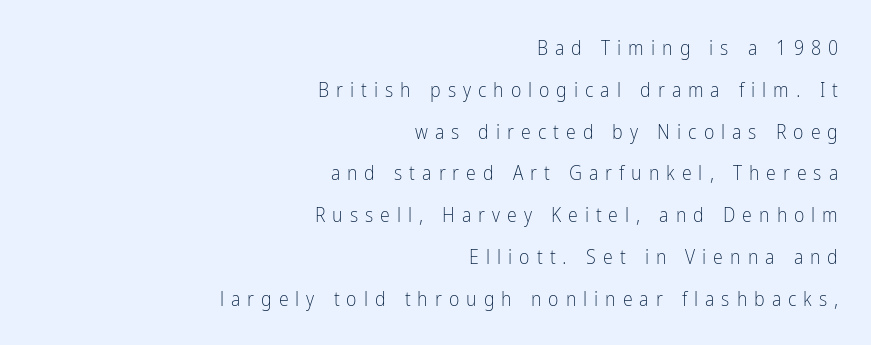
{"italic": "no", "bold": "no", "underline": "no", "align": "right", "line_spacing": "loose", "line_spacing_ratio": 2.09, "letter_spacing": "wide", "letter_spacing_em": 0.35, "glyph_px": 20}
